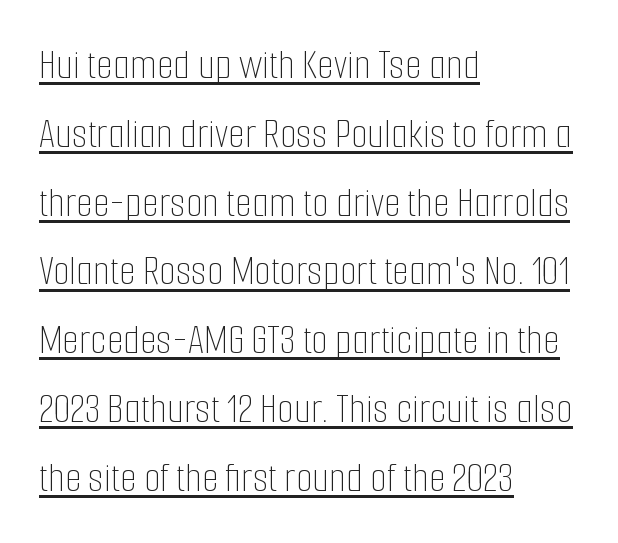
The leading is moderate, giving the passage an even texture. A baseline rule has been typeset under these characters. Alignment: flush left. A roman cut, with each character standing at attention. Caption: standard tracking, unaltered. The passage shown is not bold in any degree.
